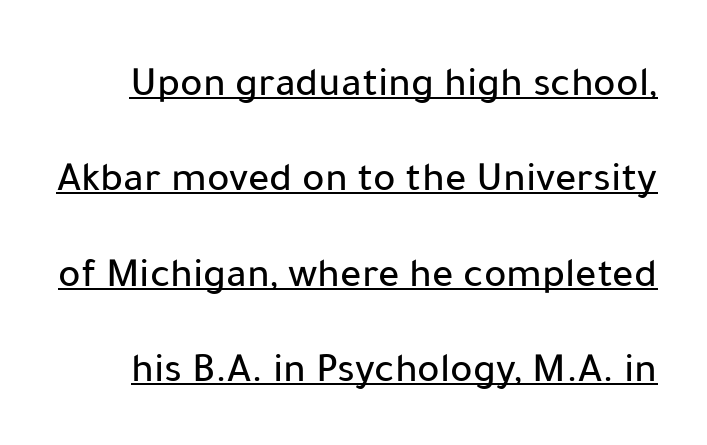
The image shows 42 px sans-serif type, upright; set loose line spacing (2.27x), normal letter spacing, underlined; low stroke contrast and a medium x-height.
